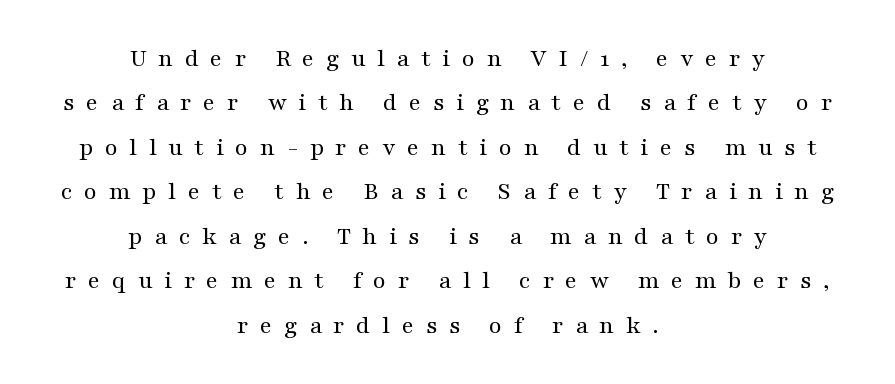
{"italic": "no", "bold": "no", "underline": "no", "align": "center", "line_spacing_ratio": 1.71, "letter_spacing": "wide", "letter_spacing_em": 0.45, "glyph_px": 26}
